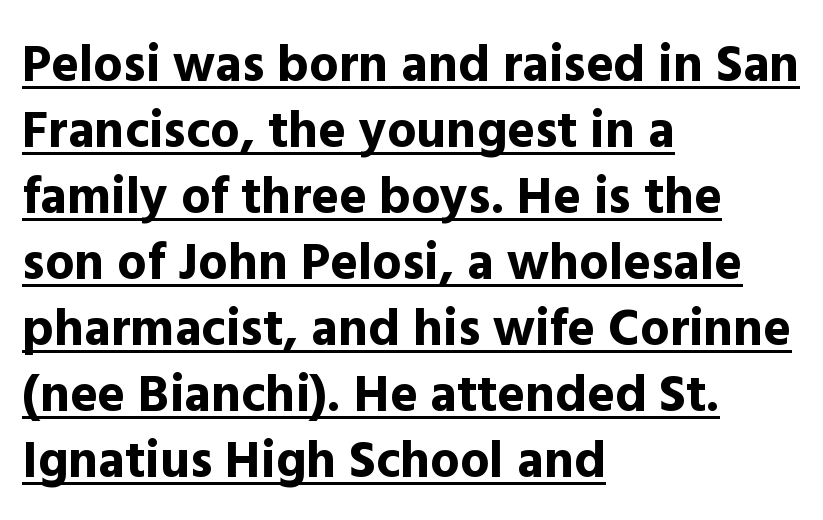
Q: Is the text bold? A: Yes.
Q: Is the text italic (slanted)? A: No, it is upright.
Q: Is the typeface a serif or a sans-serif typeface? A: Sans-serif.
Q: Is the text underlined? A: Yes.
Q: How is the paragraph aligned? A: Left-aligned.
Q: Is the spacing between letters normal or unusually wide? A: Normal.
Q: Is the spacing between lines tight, normal or loose? A: Normal.
Q: Width (condensed, normal, or wide)? A: Normal.
Q: x-height? A: Medium.
Q: Monospaced? A: No.
